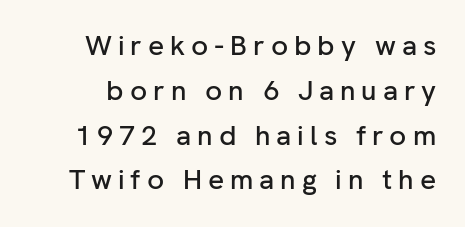
Q: Is the text italic (slanted)? A: No, it is upright.
Q: Is the typeface a serif or a sans-serif typeface? A: Sans-serif.
Q: Is the text underlined? A: No.
Q: Is the spacing between letters normal or unusually wide? A: Unusually wide.
Q: Is the spacing between lines tight, normal or loose? A: Normal.
Q: Width (condensed, normal, or wide)? A: Normal.
Q: Stroke contrast? A: Low.
Q: x-height? A: Medium.
Q: Monospaced? A: No.
